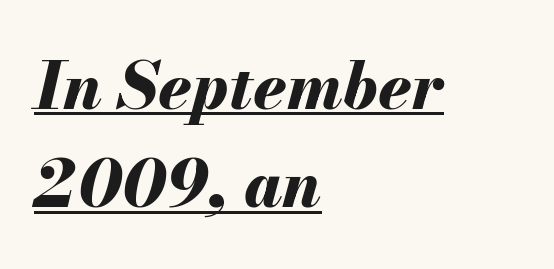
{"italic": "yes", "lean": "right", "slant_degrees": 13, "bold": "yes", "weight": "bold", "width": "normal", "stroke_contrast": "medium", "x_height": "small", "monospaced": "no", "underline": "yes", "align": "left", "line_spacing": "normal", "line_spacing_ratio": 1.49, "letter_spacing": "normal", "letter_spacing_em": 0.0, "glyph_px": 66}
